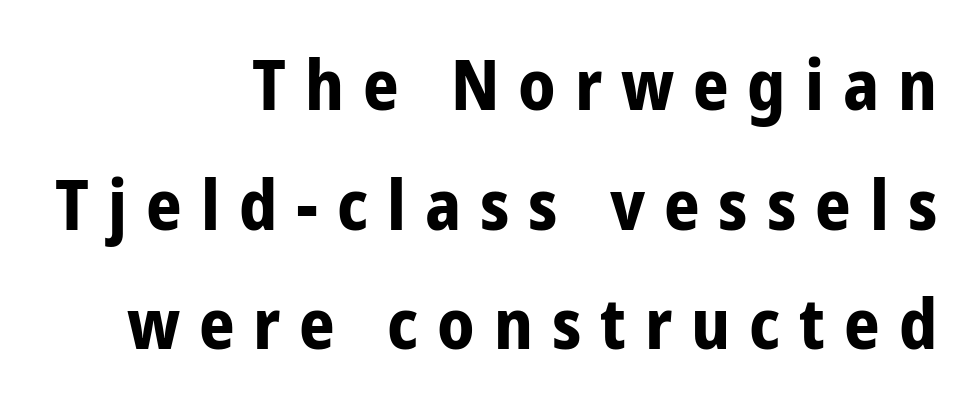
Q: Is the text bold? A: Yes.
Q: Is the text italic (slanted)? A: No, it is upright.
Q: Is the typeface a serif or a sans-serif typeface? A: Sans-serif.
Q: Is the text underlined? A: No.
Q: How is the paragraph aligned? A: Right-aligned.
Q: Is the spacing between letters normal or unusually wide? A: Unusually wide.
Q: Width (condensed, normal, or wide)? A: Condensed.
Q: Stroke contrast? A: Low.
Q: x-height? A: Medium.
Q: Monospaced? A: No.
